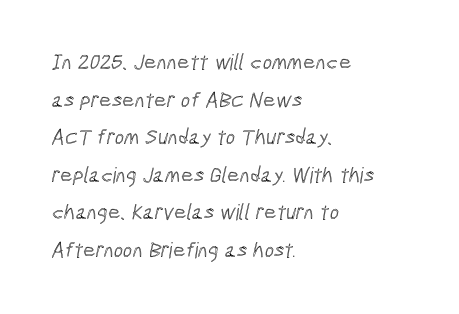
{"underline": "no", "align": "left", "line_spacing_ratio": 1.71, "letter_spacing": "normal", "letter_spacing_em": 0.0, "glyph_px": 22}
